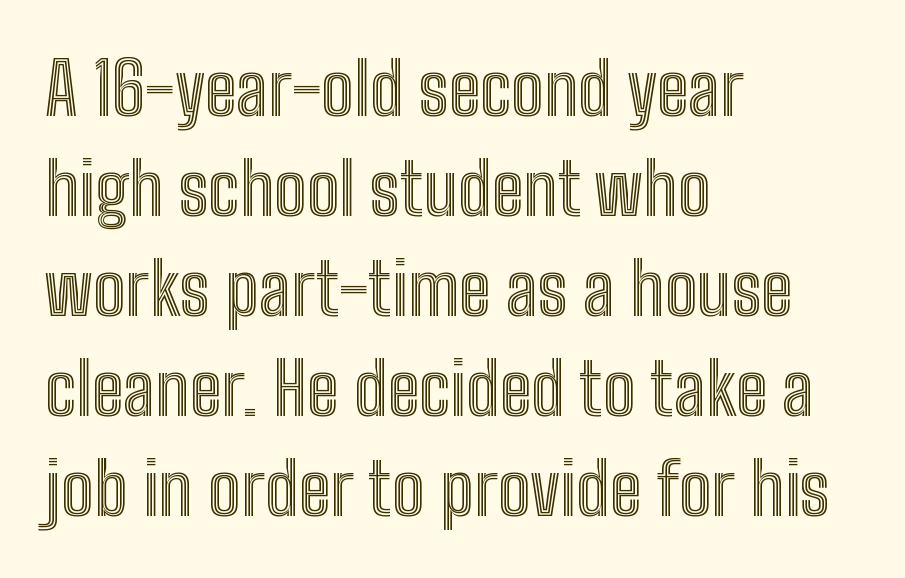
The image shows 72 px condensed type, upright; set left-aligned, normal line spacing (1.39x), normal letter spacing, not underlined; a medium x-height.
